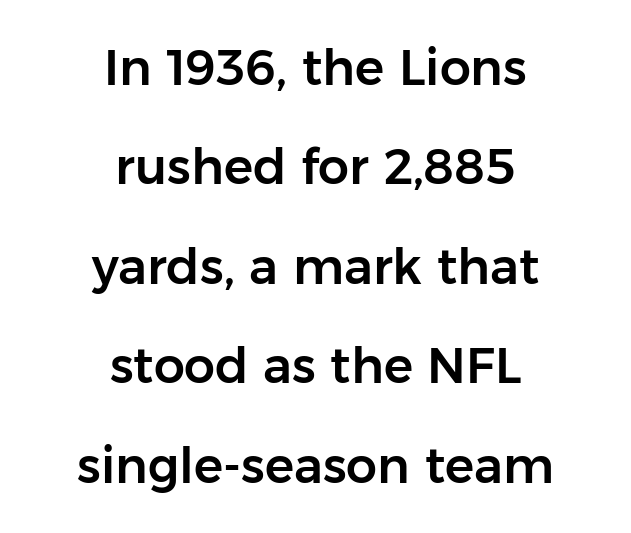
The image shows 49 px sans-serif type, upright; set centered, loose line spacing (2.03x), normal letter spacing, not underlined; low stroke contrast and a medium x-height.
